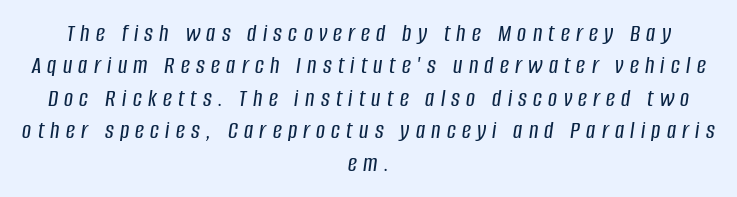
The image shows 25 px text type, italic (leaning right); set centered, normal line spacing (1.3x), unusually wide letter spacing (+0.25 em), not underlined.
